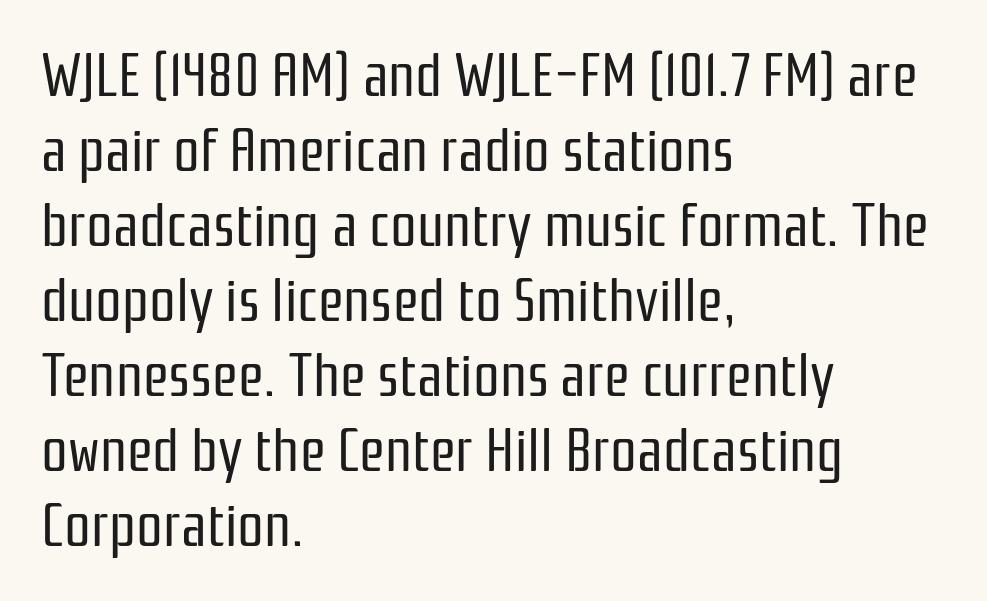
These glyphs show unthickened strokes, regular width or finer. Evenly set lines give the paragraph a standard silhouette. The face used here is proportionally spaced, like ordinary book or web type. Posture: vertical.
